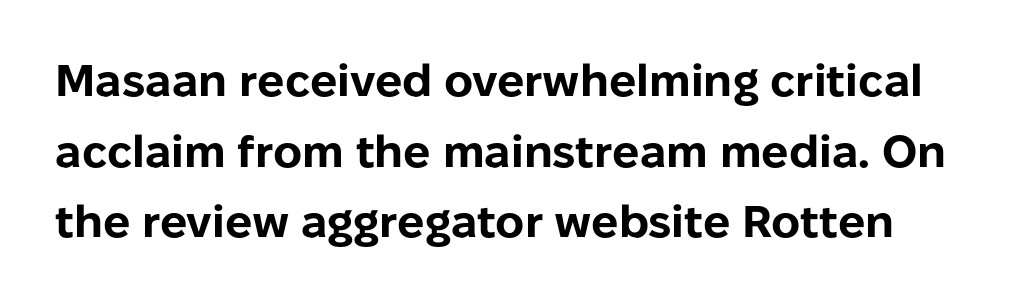
The image shows 45 px bold sans-serif type, upright; set normal line spacing (1.57x), normal letter spacing, not underlined; low stroke contrast and a medium x-height.
